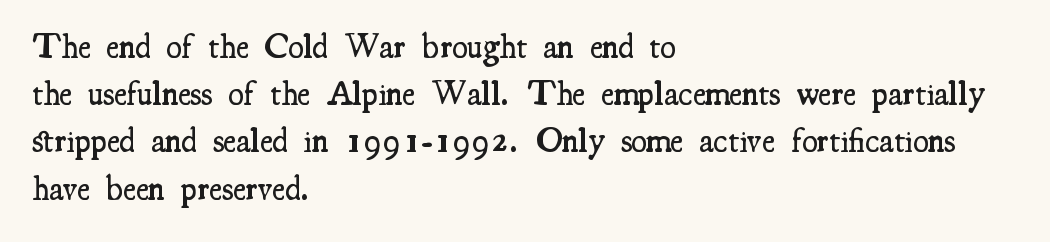
Tracking here is standard; glyphs follow each other at the usual distance. The rag falls on the right side of this text block. The block of text has a typical density, with ordinary space between rows. Note: serifs present on the glyphs.
